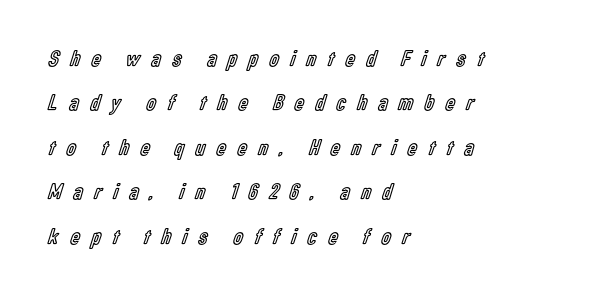
The face used here is rendered with a markedly widened letterfit. The zone under the glyphs is completely vacant. The ragged edge is on the right, which tells us the setting is flush left. Baseline-to-baseline distance is far greater than the letter height.
